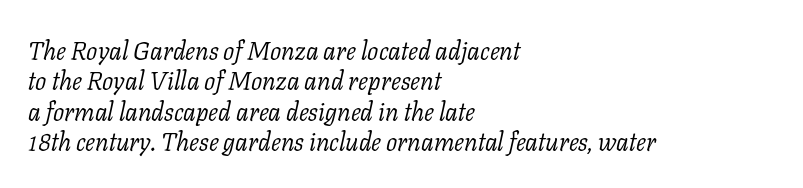
Stems here are at most as thick as an everyday book face. The string is rendered with underlining switched off. Every character sits at an angle, as italics do. Words appear dense and cohesive because spacing is normal. The compositor pushed each line to the left boundary.
